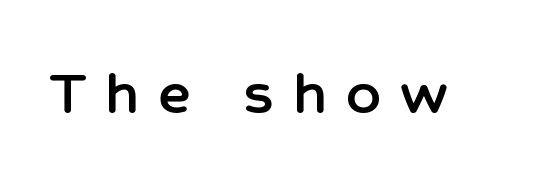
The image shows 67 px sans-serif type, upright; set unusually wide letter spacing (+0.29 em), not underlined; low stroke contrast and a medium x-height.
